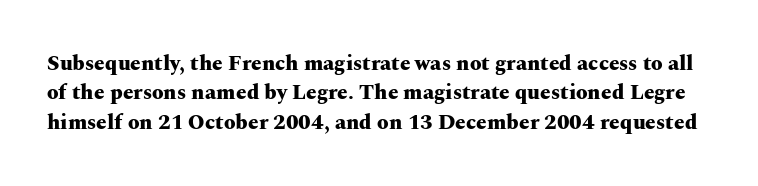
The image shows 21 px bold type, upright; set normal line spacing (1.4x), normal letter spacing, not underlined.
